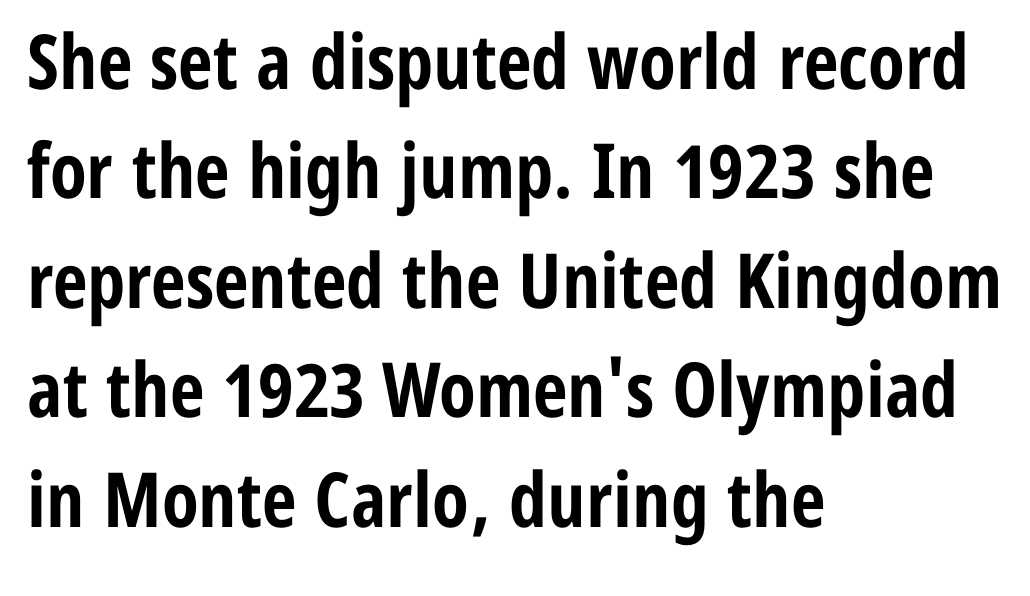
The image shows 76 px bold, condensed sans-serif type, upright; set left-aligned, normal line spacing (1.44x), normal letter spacing, not underlined; low stroke contrast and a medium x-height.
